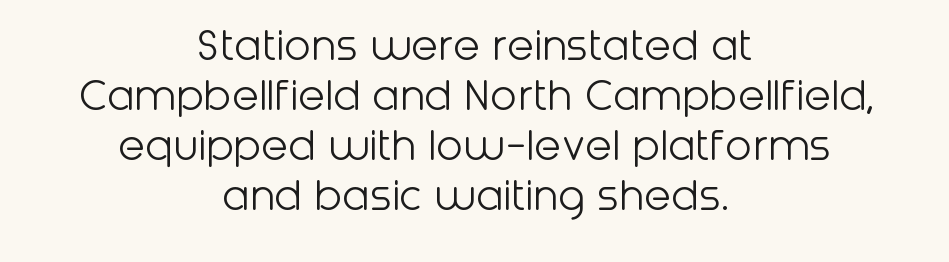
The font is comparable to plain body text, perhaps lighter. The string is rendered with underlining switched off. Grotesque or geometric, the face here clearly has no serifs. The lettering stays uniformly vertical, giving the passage a roman look. The typesetter chose a symmetrical, centered arrangement here. Caption: standard tracking, unaltered.
